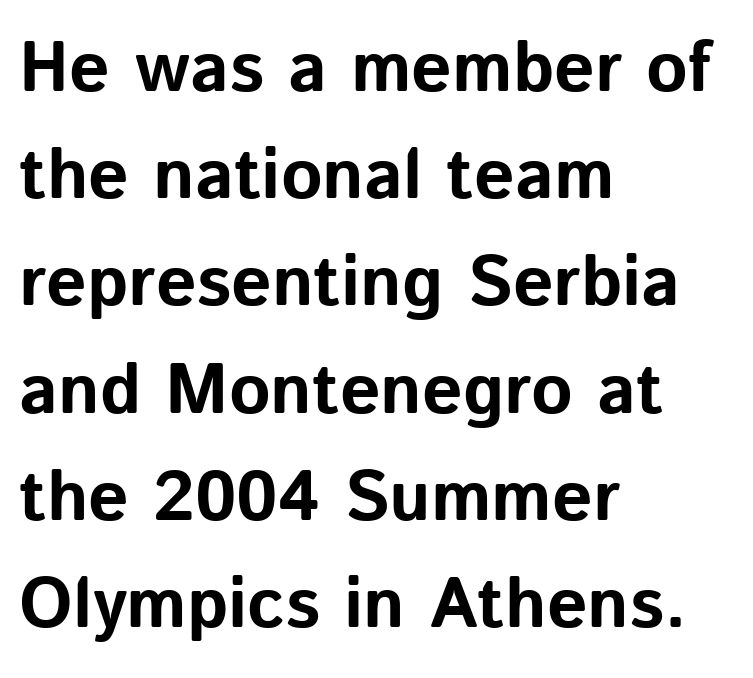
This is roman type, the default non-slanted kind. The lines are quadded left. Are there feet on the stems? There aren't — it's a sans. Its strokes are broad and dark, the hallmark of bold type. The gaps between neighbouring characters are ordinary and unremarkable.
